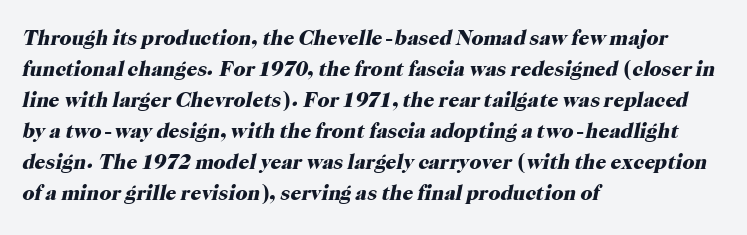
Q: Is the text bold? A: Yes.
Q: Is the text italic (slanted)? A: Yes, it leans right by about 12 degrees.
Q: Is the text underlined? A: No.
Q: How is the paragraph aligned? A: Left-aligned.
Q: Is the spacing between letters normal or unusually wide? A: Normal.
Q: Is the spacing between lines tight, normal or loose? A: Normal.
